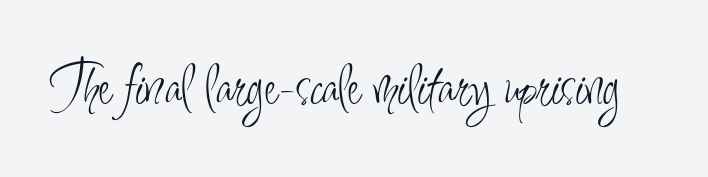
{"serif": "no", "bold": "no", "weight": "light", "width": "condensed", "stroke_contrast": "low", "x_height": "small", "monospaced": "no", "underline": "no", "letter_spacing": "normal", "letter_spacing_em": 0.0, "glyph_px": 61}
